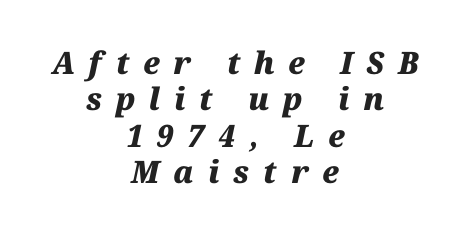
The image shows 31 px heavy type, italic (leaning right); set centered, line spacing 1.17x, unusually wide letter spacing (+0.45 em), not underlined; medium stroke contrast and a medium x-height.
